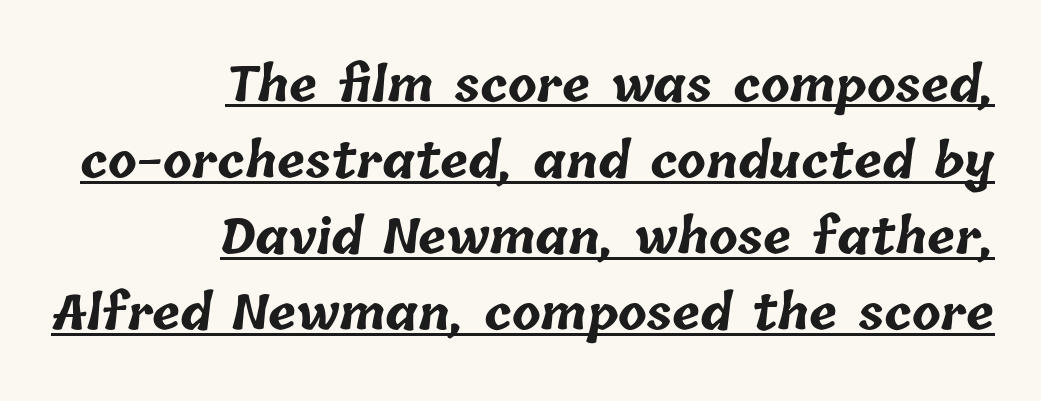
Q: Is the text bold? A: Yes.
Q: Is the text underlined? A: Yes.
Q: How is the paragraph aligned? A: Right-aligned.
Q: Is the spacing between letters normal or unusually wide? A: Normal.
Q: Is the spacing between lines tight, normal or loose? A: Normal.
Q: Width (condensed, normal, or wide)? A: Normal.
Q: Stroke contrast? A: Low.
Q: x-height? A: Medium.
Q: Monospaced? A: No.
